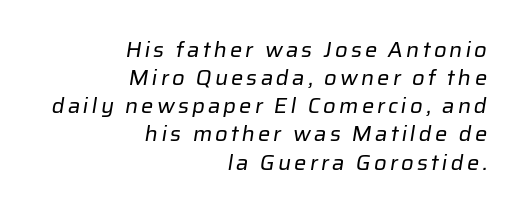
Q: Is the text bold? A: No.
Q: Is the text underlined? A: No.
Q: How is the paragraph aligned? A: Right-aligned.
Q: Is the spacing between lines tight, normal or loose? A: Normal.
